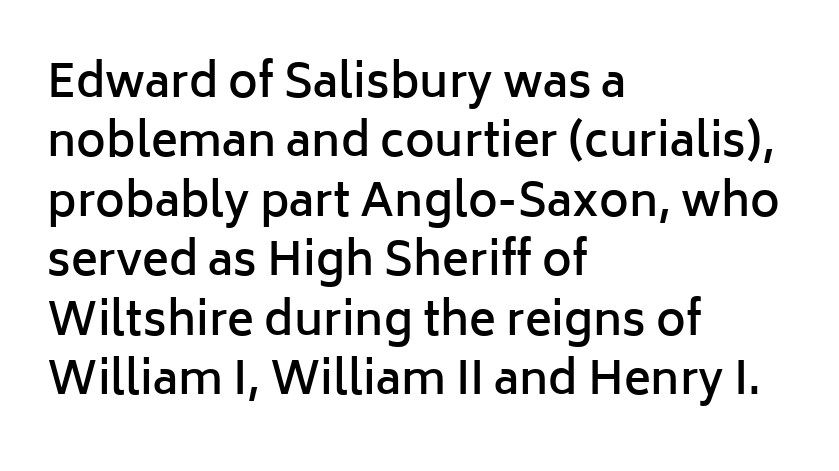
How are the letters spaced? Ordinarily, with no added tracking. Character widths vary here, with narrow letters taking less room than wide ones. Each line starts at the same left margin while the right side varies. This is sans-serif lettering, the kind often seen on screens and signage. A typesetter would mark this as roman, not italic.
